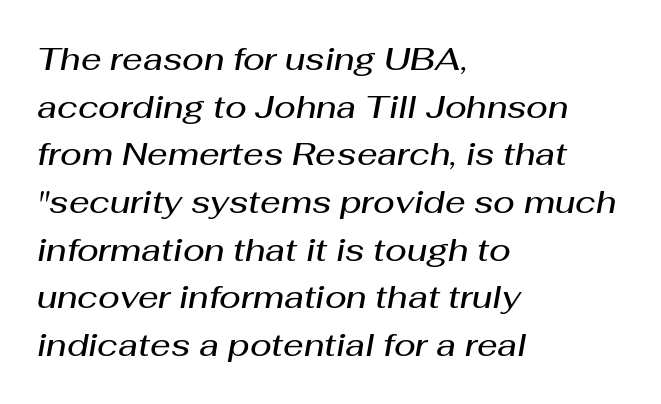
{"italic": "yes", "lean": "right", "slant_degrees": 10, "bold": "semi", "weight": "semibold", "width": "normal", "stroke_contrast": "medium", "x_height": "medium", "monospaced": "no", "underline": "no", "align": "left", "line_spacing": "normal", "line_spacing_ratio": 1.49, "letter_spacing": "normal", "letter_spacing_em": 0.0, "glyph_px": 32}
